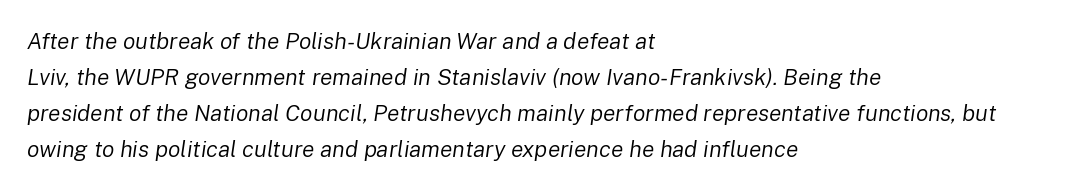
Q: Is the text bold? A: No.
Q: Is the text italic (slanted)? A: Yes, it leans right by about 8 degrees.
Q: Is the text underlined? A: No.
Q: How is the paragraph aligned? A: Left-aligned.
Q: Is the spacing between letters normal or unusually wide? A: Normal.
Q: Is the spacing between lines tight, normal or loose? A: Normal.
